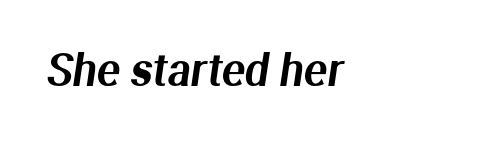
{"serif": "no", "width": "normal", "stroke_contrast": "medium", "x_height": "medium", "monospaced": "no", "underline": "no", "align": "left", "letter_spacing": "normal", "letter_spacing_em": 0.0, "glyph_px": 43}
